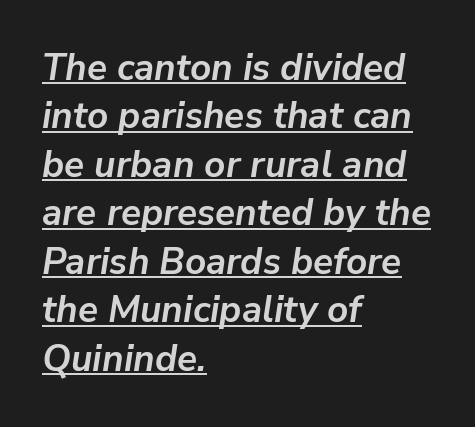
{"italic": "yes", "lean": "right", "slant_degrees": 9, "bold": "yes", "weight": "semibold", "width": "normal", "stroke_contrast": "low", "x_height": "medium", "monospaced": "no", "underline": "yes", "align": "left", "line_spacing": "normal", "line_spacing_ratio": 1.31, "letter_spacing": "normal", "letter_spacing_em": 0.0, "glyph_px": 37}
